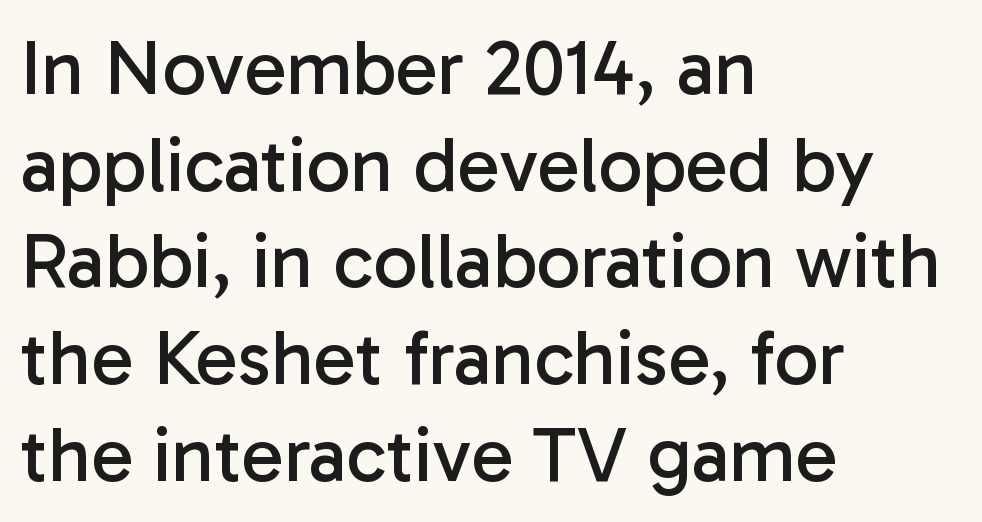
{"serif": "no", "italic": "no", "bold": "no", "weight": "regular", "width": "normal", "stroke_contrast": "low", "x_height": "medium", "monospaced": "no", "underline": "no", "align": "left", "line_spacing_ratio": 1.24, "letter_spacing": "normal", "letter_spacing_em": 0.0, "glyph_px": 78}
